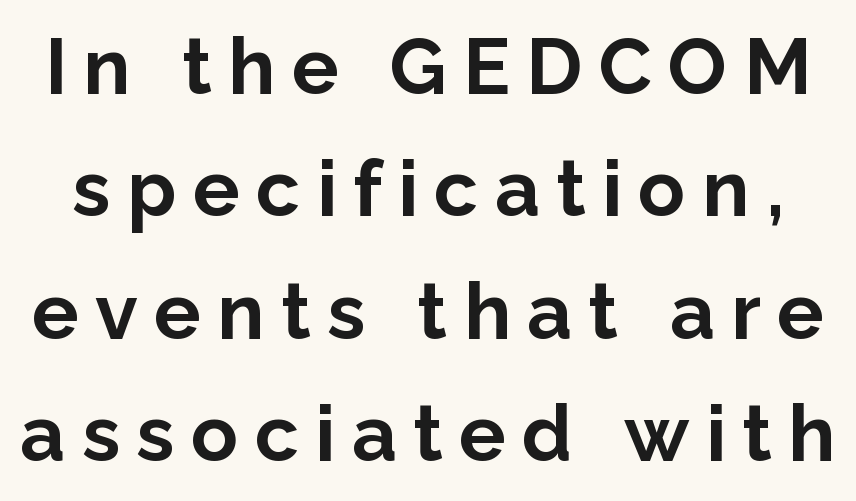
Q: Is the text bold? A: Yes.
Q: Is the text italic (slanted)? A: No, it is upright.
Q: Is the typeface a serif or a sans-serif typeface? A: Sans-serif.
Q: Is the text underlined? A: No.
Q: Is the spacing between letters normal or unusually wide? A: Unusually wide.
Q: Is the spacing between lines tight, normal or loose? A: Normal.
Q: Width (condensed, normal, or wide)? A: Normal.
Q: Stroke contrast? A: Low.
Q: x-height? A: Medium.
Q: Monospaced? A: No.
